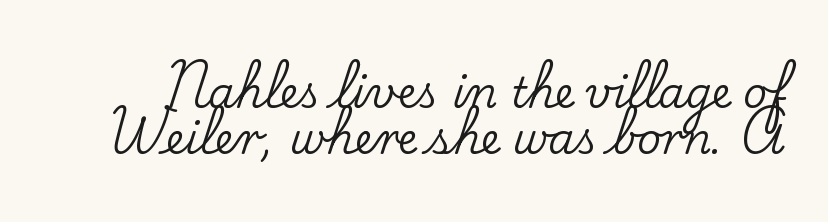
Q: Is the text italic (slanted)? A: Yes.
Q: Is the typeface a serif or a sans-serif typeface? A: Serif.
Q: Is the text underlined? A: No.
Q: Is the spacing between letters normal or unusually wide? A: Normal.
Q: Is the spacing between lines tight, normal or loose? A: Tight.
Q: Width (condensed, normal, or wide)? A: Normal.
Q: Stroke contrast? A: Low.
Q: x-height? A: Small.
Q: Monospaced? A: No.
